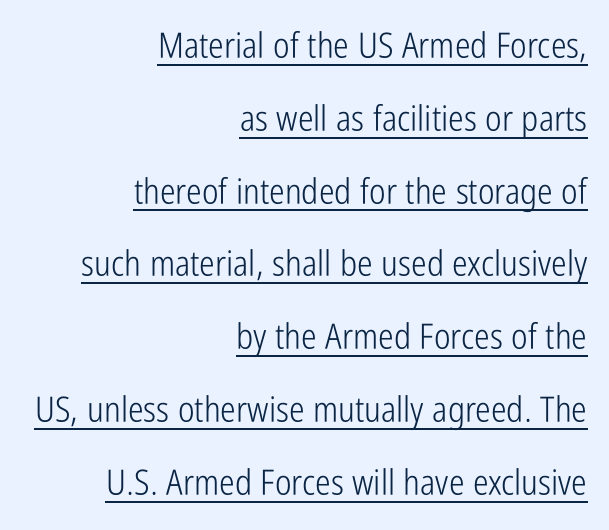
The image shows 35 px light, condensed sans-serif type, upright; set right-aligned, loose line spacing (2.08x), normal letter spacing, underlined; low stroke contrast and a medium x-height.
